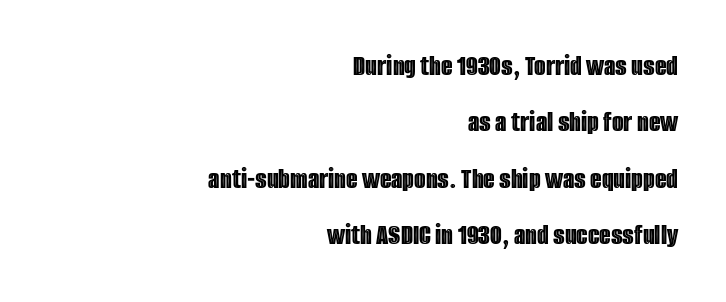
{"italic": "no", "width": "condensed", "x_height": "large", "monospaced": "no", "underline": "no", "align": "right", "line_spacing_ratio": 1.88, "letter_spacing": "normal", "letter_spacing_em": 0.0, "glyph_px": 30}
